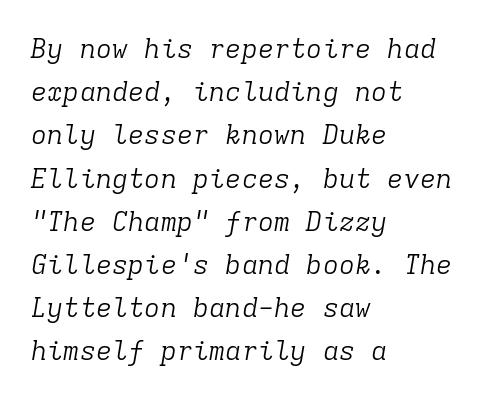
When letters slant like this, we call the style italic. Is the letter spacing exaggerated? No — it looks like the ordinary default. Line starts are locked; line ends wander. Baseline-to-baseline distance is the conventional proportion of letter height. Check under the words: just untouched page.
